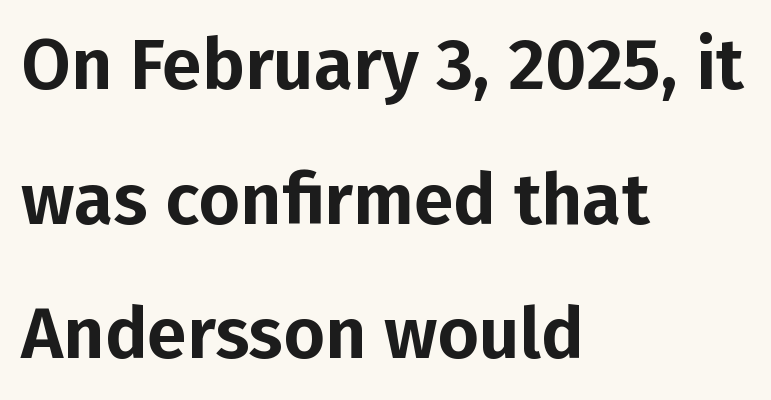
{"serif": "no", "italic": "no", "width": "normal", "stroke_contrast": "low", "x_height": "medium", "monospaced": "no", "underline": "no", "align": "left", "line_spacing_ratio": 1.87, "letter_spacing": "normal", "letter_spacing_em": 0.0, "glyph_px": 72}
